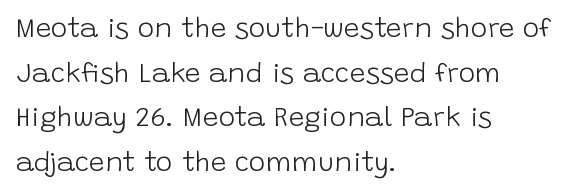
Q: Is the text bold? A: No.
Q: Is the text italic (slanted)? A: No, it is upright.
Q: Is the typeface a serif or a sans-serif typeface? A: Sans-serif.
Q: Is the text underlined? A: No.
Q: How is the paragraph aligned? A: Left-aligned.
Q: Is the spacing between letters normal or unusually wide? A: Normal.
Q: Is the spacing between lines tight, normal or loose? A: Normal.
Q: Width (condensed, normal, or wide)? A: Normal.
Q: Stroke contrast? A: Low.
Q: x-height? A: Large.
Q: Monospaced? A: No.
